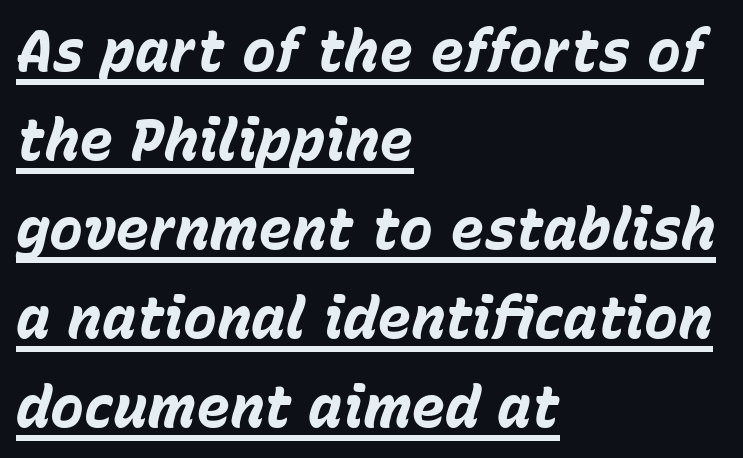
The space between consecutive lines is moderate. Do the characters align in a grid? No, the font is proportional. On the weight axis this lands at bold, roughly 700. Quick note: underline on. The typography opts for an oblique posture over an upright one.
